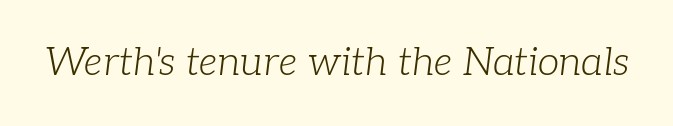
{"serif": "yes", "italic": "yes", "lean": "right", "slant_degrees": 7, "bold": "no", "weight": "light", "width": "normal", "stroke_contrast": "low", "x_height": "medium", "monospaced": "no", "underline": "no", "letter_spacing": "normal", "letter_spacing_em": 0.0, "glyph_px": 39}
